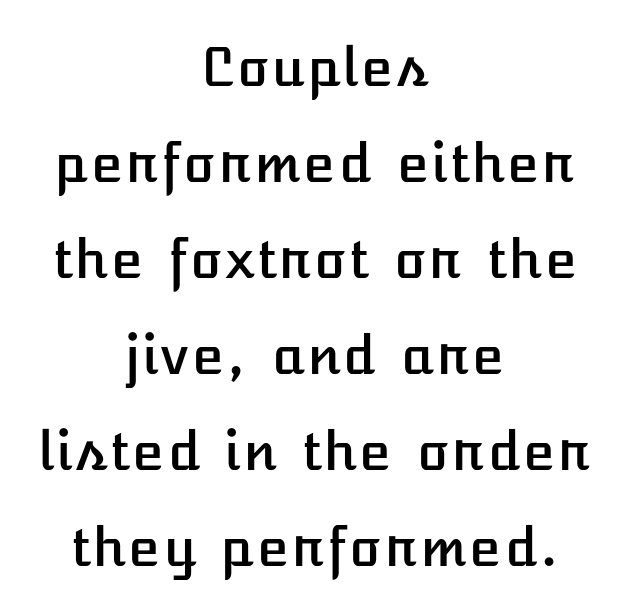
Q: Is the text italic (slanted)? A: No, it is upright.
Q: Is the text underlined? A: No.
Q: How is the paragraph aligned? A: Centered.
Q: Is the spacing between letters normal or unusually wide? A: Normal.
Q: Width (condensed, normal, or wide)? A: Normal.
Q: Stroke contrast? A: Low.
Q: x-height? A: Medium.
